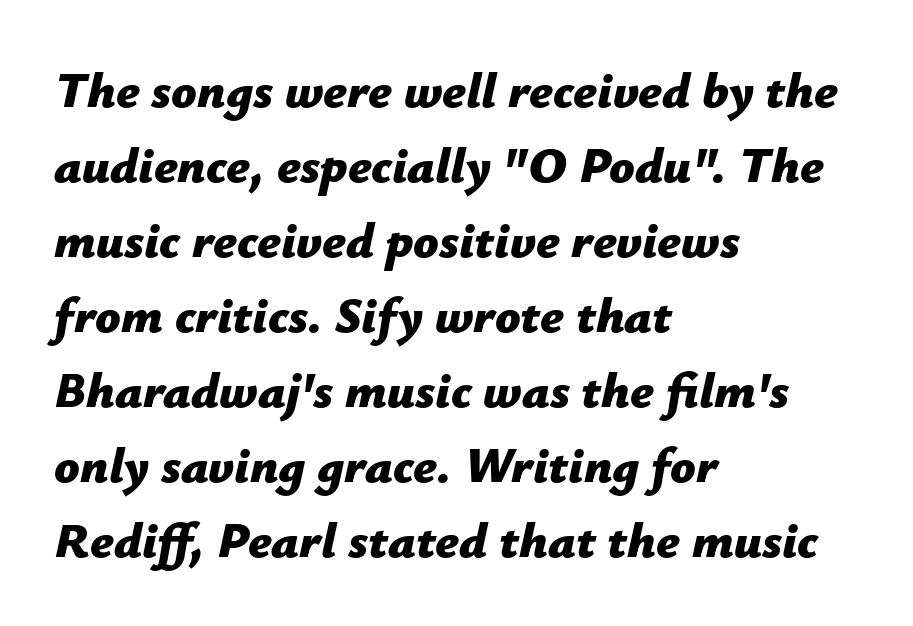
{"italic": "yes", "lean": "right", "slant_degrees": 12, "bold": "yes", "weight": "bold", "width": "normal", "stroke_contrast": "low", "x_height": "medium", "monospaced": "no", "underline": "no", "align": "left", "line_spacing": "normal", "line_spacing_ratio": 1.5, "letter_spacing": "normal", "letter_spacing_em": 0.0, "glyph_px": 50}
